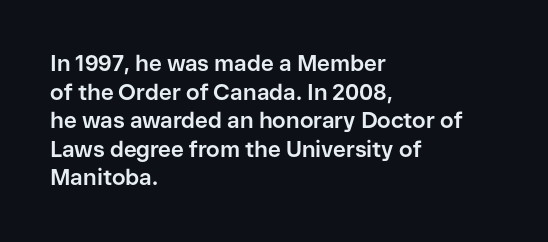
{"italic": "no", "bold": "yes", "underline": "no", "align": "left", "line_spacing": "normal", "line_spacing_ratio": 1.3, "letter_spacing": "normal", "letter_spacing_em": 0.0, "glyph_px": 22}
